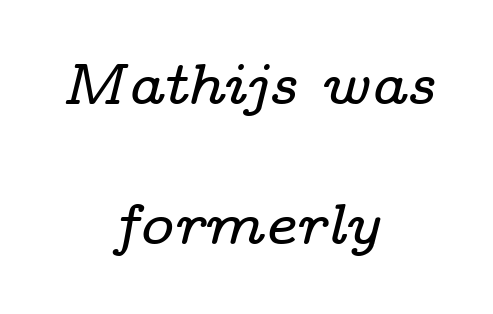
{"serif": "yes", "italic": "yes", "lean": "right", "slant_degrees": 14, "width": "wide", "stroke_contrast": "low", "x_height": "medium", "monospaced": "no", "underline": "no", "align": "center", "line_spacing": "loose", "line_spacing_ratio": 2.42, "letter_spacing": "normal", "letter_spacing_em": 0.0, "glyph_px": 58}
